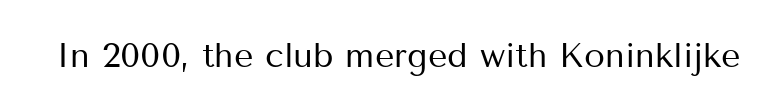
The image shows 34 px regular-weight sans-serif type, upright; set normal letter spacing, not underlined; medium stroke contrast and a medium x-height.
